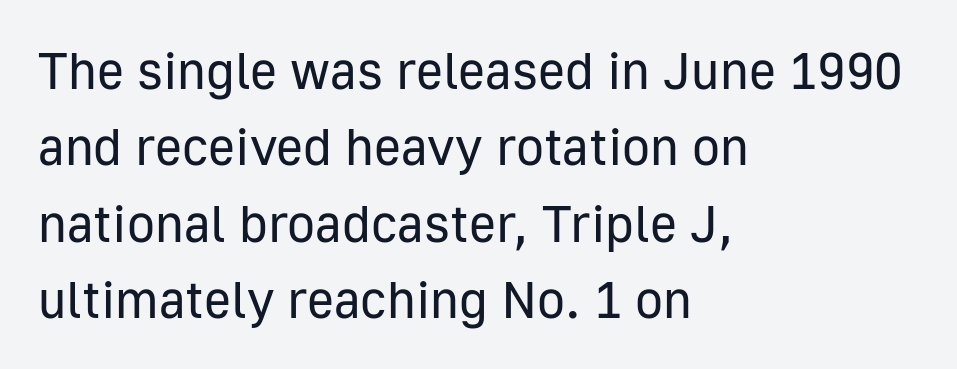
Q: Is the text bold? A: No.
Q: Is the text italic (slanted)? A: No, it is upright.
Q: Is the typeface a serif or a sans-serif typeface? A: Sans-serif.
Q: Is the text underlined? A: No.
Q: How is the paragraph aligned? A: Left-aligned.
Q: Is the spacing between letters normal or unusually wide? A: Normal.
Q: Is the spacing between lines tight, normal or loose? A: Normal.
Q: Width (condensed, normal, or wide)? A: Normal.
Q: Stroke contrast? A: Low.
Q: x-height? A: Medium.
Q: Monospaced? A: No.
